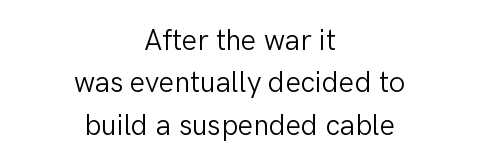
The image shows 29 px light sans-serif type, upright; set centered, normal line spacing (1.46x), normal letter spacing, not underlined; low stroke contrast and a medium x-height.
